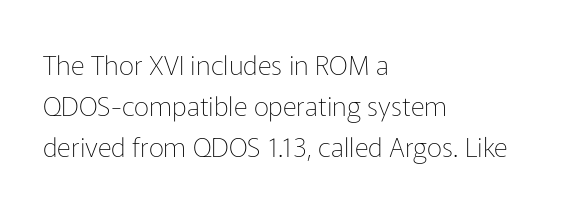
The image shows 27 px text type, upright; set left-aligned, normal line spacing (1.52x), normal letter spacing, not underlined.
